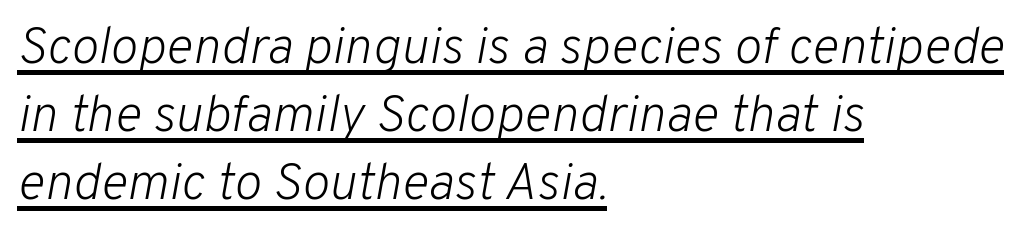
Q: Is the text bold? A: No.
Q: Is the text italic (slanted)? A: Yes, it leans right by about 10 degrees.
Q: Is the text underlined? A: Yes.
Q: How is the paragraph aligned? A: Left-aligned.
Q: Is the spacing between letters normal or unusually wide? A: Normal.
Q: Is the spacing between lines tight, normal or loose? A: Normal.
Q: Width (condensed, normal, or wide)? A: Normal.
Q: Stroke contrast? A: Low.
Q: x-height? A: Medium.
Q: Monospaced? A: No.
